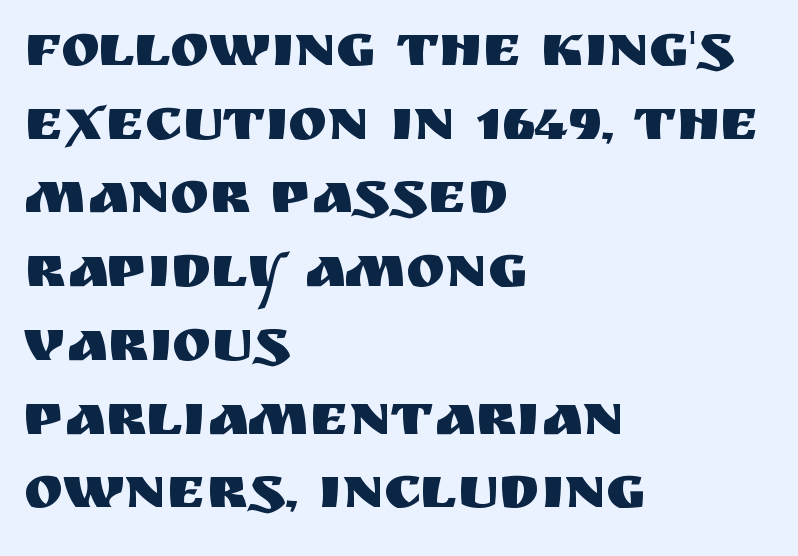
{"serif": "no", "italic": "no", "width": "normal", "stroke_contrast": "medium", "x_height": "large", "monospaced": "no", "underline": "no", "align": "left", "line_spacing": "normal", "line_spacing_ratio": 1.25, "letter_spacing": "normal", "letter_spacing_em": 0.0, "glyph_px": 59}
